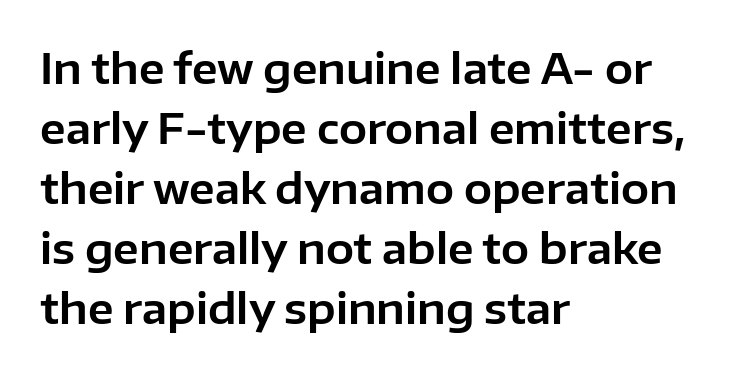
{"serif": "no", "italic": "no", "width": "normal", "stroke_contrast": "low", "x_height": "medium", "monospaced": "no", "underline": "no", "align": "left", "line_spacing": "normal", "line_spacing_ratio": 1.43, "letter_spacing": "normal", "letter_spacing_em": 0.0, "glyph_px": 42}
